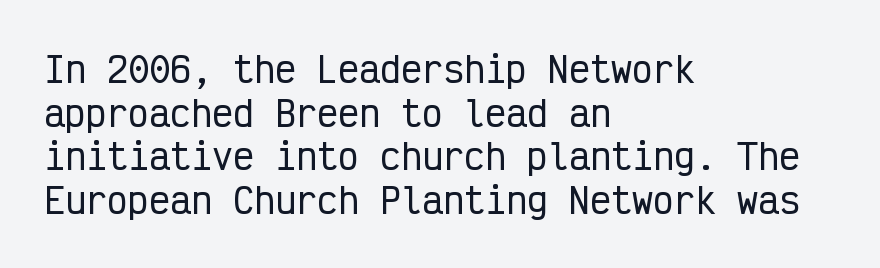
The image shows 35 px condensed sans-serif type, upright, monospaced; set left-aligned, normal line spacing (1.25x), normal letter spacing, not underlined; low stroke contrast and a medium x-height.
